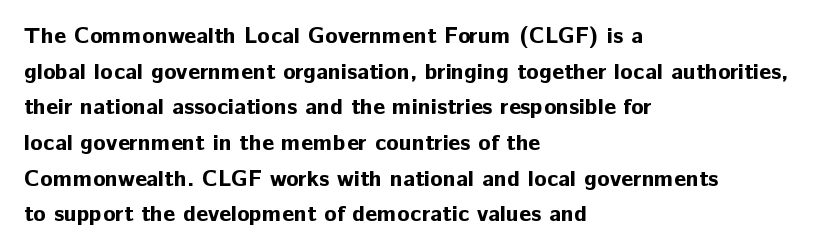
{"italic": "no", "bold": "yes", "underline": "no", "align": "left", "line_spacing": "normal", "line_spacing_ratio": 1.55, "letter_spacing": "normal", "letter_spacing_em": 0.0, "glyph_px": 23}
